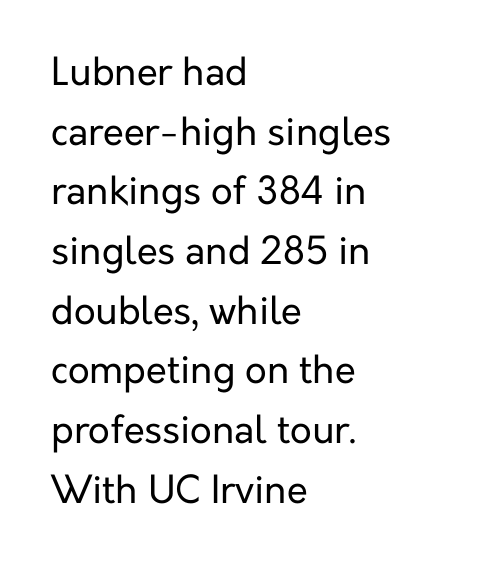
The image shows 38 px regular-weight sans-serif type, upright; set left-aligned, normal line spacing (1.57x), normal letter spacing, not underlined; low stroke contrast and a medium x-height.
